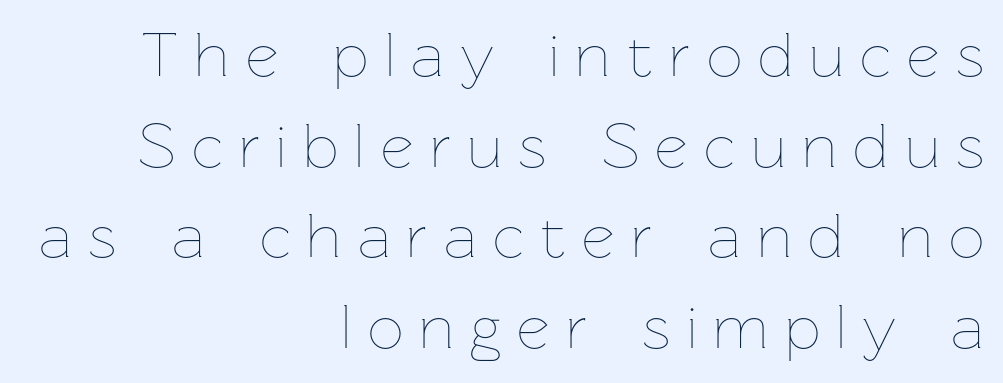
Think of a printed novel: that variable character pitch is what you see here. Vertical strokes here are truly vertical. The type is letterspaced generously, with wide tracking. Horizontal bands of white between lines are of average thickness. This reads as an unemphasized weight, regular at the heaviest.
